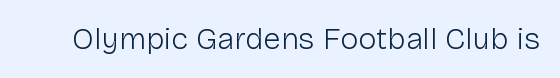
Q: Is the text bold? A: No.
Q: Is the text italic (slanted)? A: No, it is upright.
Q: Is the typeface a serif or a sans-serif typeface? A: Sans-serif.
Q: Is the text underlined? A: No.
Q: Is the spacing between letters normal or unusually wide? A: Normal.
Q: Width (condensed, normal, or wide)? A: Normal.
Q: Stroke contrast? A: Low.
Q: x-height? A: Medium.
Q: Monospaced? A: No.
